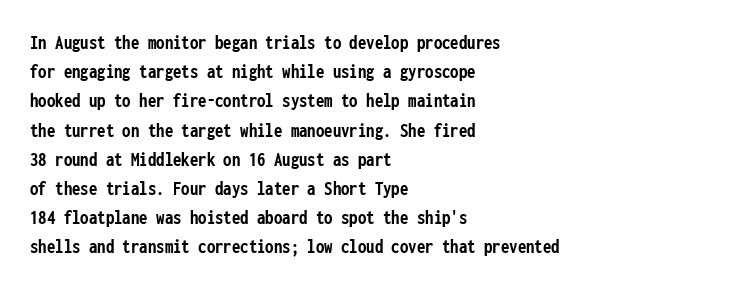
When letters stand straight like this, we call the style roman or upright. Line starts are locked; line ends wander. Quick note: underline off. Words appear dense and cohesive because spacing is normal. A normal amount of white space separates one row of letters from the next.
